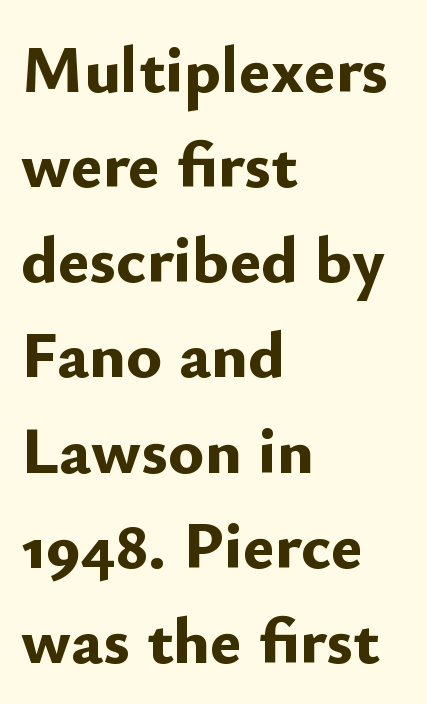
Q: Is the text bold? A: Yes.
Q: Is the text italic (slanted)? A: No, it is upright.
Q: Is the typeface a serif or a sans-serif typeface? A: Sans-serif.
Q: Is the text underlined? A: No.
Q: How is the paragraph aligned? A: Left-aligned.
Q: Is the spacing between letters normal or unusually wide? A: Normal.
Q: Is the spacing between lines tight, normal or loose? A: Normal.
Q: Width (condensed, normal, or wide)? A: Normal.
Q: Stroke contrast? A: Low.
Q: x-height? A: Small.
Q: Monospaced? A: No.
